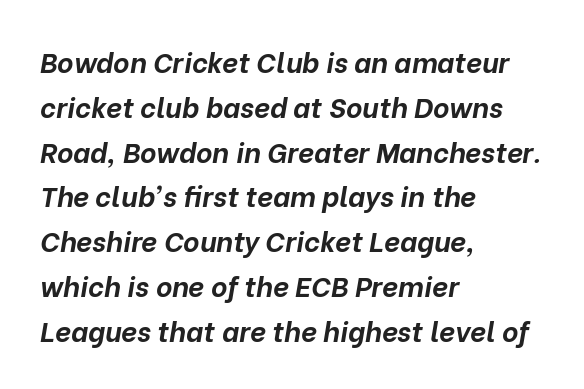
The image shows 28 px bold type, italic (leaning right); set left-aligned, normal line spacing (1.6x), normal letter spacing, not underlined; low stroke contrast and a medium x-height.
